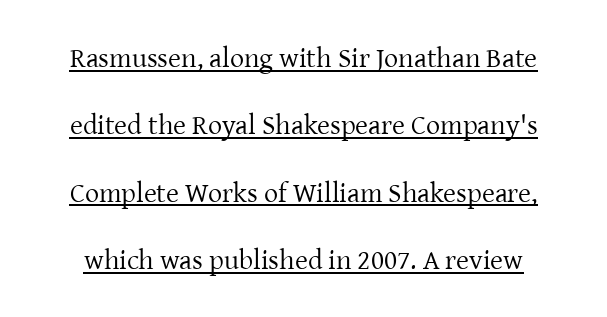
The image shows 28 px regular-weight serif type, upright; set loose line spacing (2.41x), normal letter spacing, underlined; low stroke contrast and a medium x-height.
